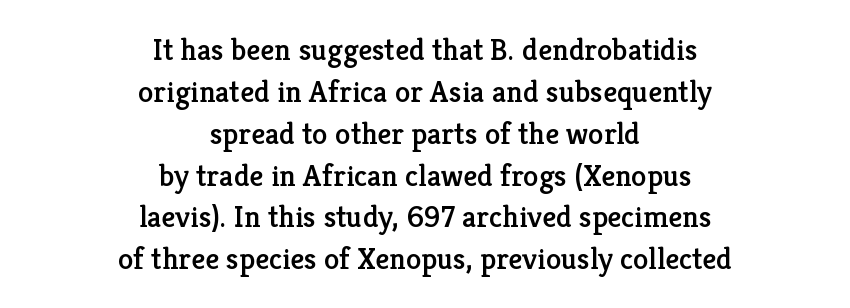
The image shows 31 px serif type, upright; set centered, normal line spacing (1.35x), normal letter spacing, not underlined; low stroke contrast and a medium x-height.
